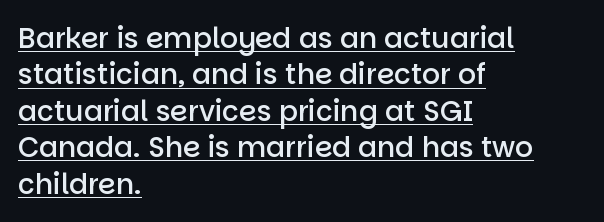
Q: Is the text bold? A: Semi-bold.
Q: Is the text italic (slanted)? A: No, it is upright.
Q: Is the typeface a serif or a sans-serif typeface? A: Sans-serif.
Q: Is the text underlined? A: Yes.
Q: How is the paragraph aligned? A: Left-aligned.
Q: Is the spacing between letters normal or unusually wide? A: Normal.
Q: Is the spacing between lines tight, normal or loose? A: Normal.
Q: Width (condensed, normal, or wide)? A: Normal.
Q: Stroke contrast? A: Low.
Q: x-height? A: Large.
Q: Monospaced? A: No.
